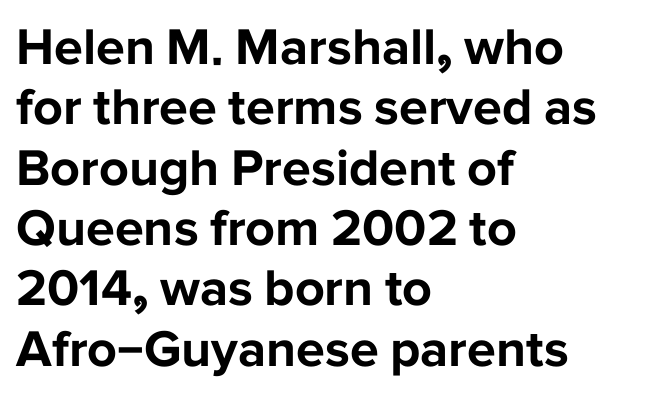
Vertical strokes here are truly vertical. No extra tracking has been applied to these lines. The rendering uses natural spacing where letterforms have individual widths. Beneath every word, the page is bare. Every letter is thick-stroked: bold, no question. Font category for this specimen: sans-serif.
